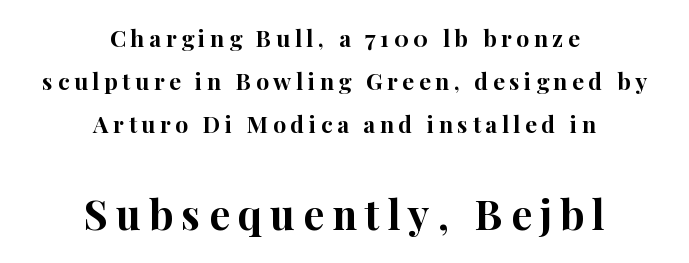
The image shows 41 px bold serif type, upright; set centered, line spacing 1.88x, unusually wide letter spacing (+0.2 em), not underlined; the second (bottom) block is 1.78x larger; high stroke contrast and a medium x-height.
